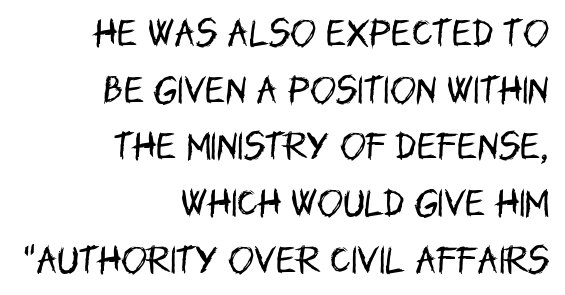
{"serif": "no", "italic": "no", "bold": "no", "weight": "regular", "width": "condensed", "stroke_contrast": "low", "x_height": "large", "monospaced": "no", "underline": "no", "align": "right", "line_spacing_ratio": 1.83, "letter_spacing": "normal", "letter_spacing_em": 0.0, "glyph_px": 31}
